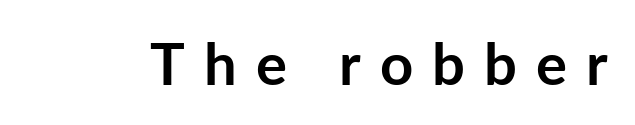
Q: Is the text bold? A: Yes.
Q: Is the text italic (slanted)? A: No, it is upright.
Q: Is the typeface a serif or a sans-serif typeface? A: Sans-serif.
Q: Is the text underlined? A: No.
Q: Is the spacing between letters normal or unusually wide? A: Unusually wide.
Q: Width (condensed, normal, or wide)? A: Normal.
Q: Stroke contrast? A: Low.
Q: x-height? A: Medium.
Q: Monospaced? A: No.
